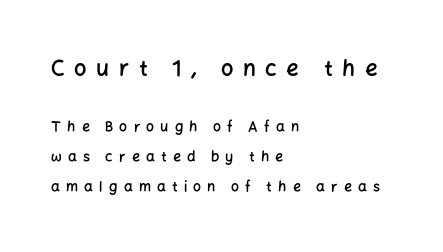
Q: Is the text bold? A: Semi-bold.
Q: Is the text italic (slanted)? A: No, it is upright.
Q: Is the text underlined? A: No.
Q: How is the paragraph aligned? A: Left-aligned.
Q: Is the spacing between letters normal or unusually wide? A: Unusually wide.
Q: Is the spacing between lines tight, normal or loose? A: Loose.
Q: Which block of text is set in a larger size, the first (top) or the second (bottom)? A: The first (top) one.
